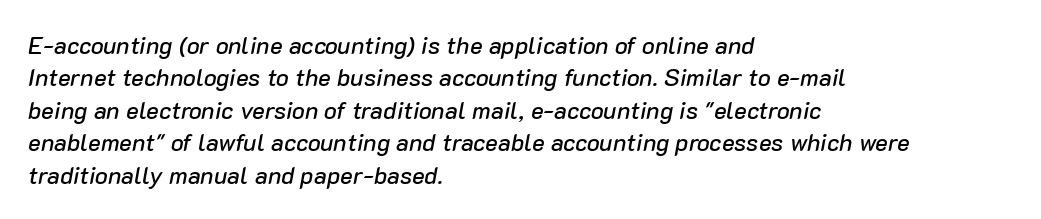
{"italic": "yes", "lean": "right", "slant_degrees": 10, "underline": "no", "align": "left", "line_spacing": "normal", "line_spacing_ratio": 1.35, "letter_spacing": "normal", "letter_spacing_em": 0.0, "glyph_px": 24}
